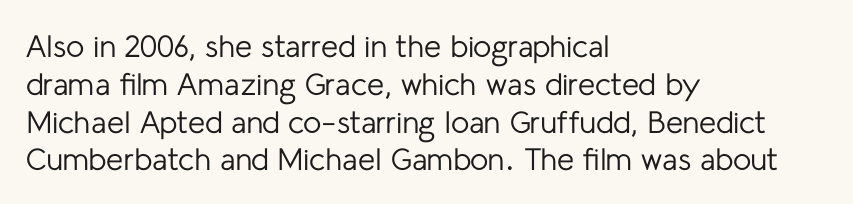
{"serif": "no", "italic": "no", "bold": "no", "weight": "regular", "width": "normal", "stroke_contrast": "low", "x_height": "medium", "monospaced": "no", "underline": "no", "align": "left", "line_spacing_ratio": 1.22, "letter_spacing": "normal", "letter_spacing_em": 0.0, "glyph_px": 31}
